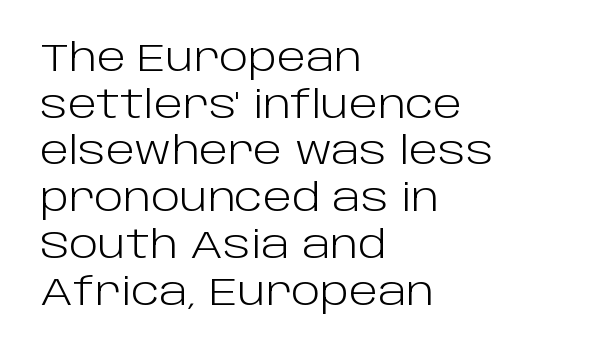
{"serif": "no", "italic": "no", "bold": "no", "weight": "light", "width": "normal", "stroke_contrast": "low", "x_height": "large", "monospaced": "no", "underline": "no", "align": "left", "line_spacing_ratio": 1.23, "letter_spacing": "normal", "letter_spacing_em": 0.0, "glyph_px": 38}
